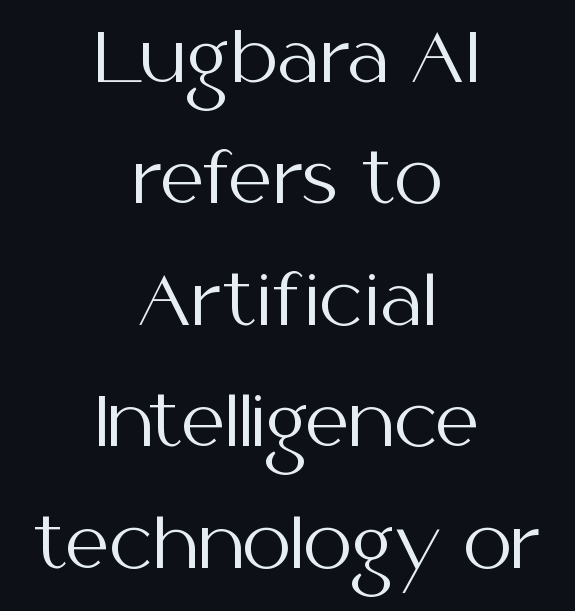
The font's upright variant was chosen for this text. The characters are drawn with everyday or finer stroke widths. These lines are centered, leaving both edges ragged. The rendering uses natural spacing where letterforms have individual widths. The strip under each line holds only bare page. No extra tracking has been applied to these lines.
